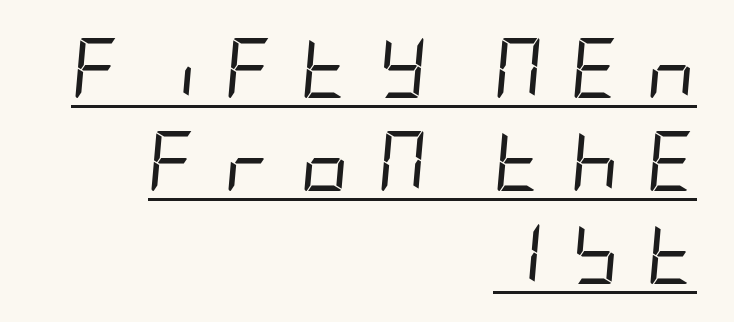
{"italic": "yes", "lean": "right", "slant_degrees": 5, "bold": "no", "weight": "regular", "width": "condensed", "stroke_contrast": "low", "x_height": "large", "underline": "yes", "align": "right", "line_spacing": "normal", "line_spacing_ratio": 1.55, "letter_spacing": "wide", "letter_spacing_em": 0.46, "glyph_px": 60}
